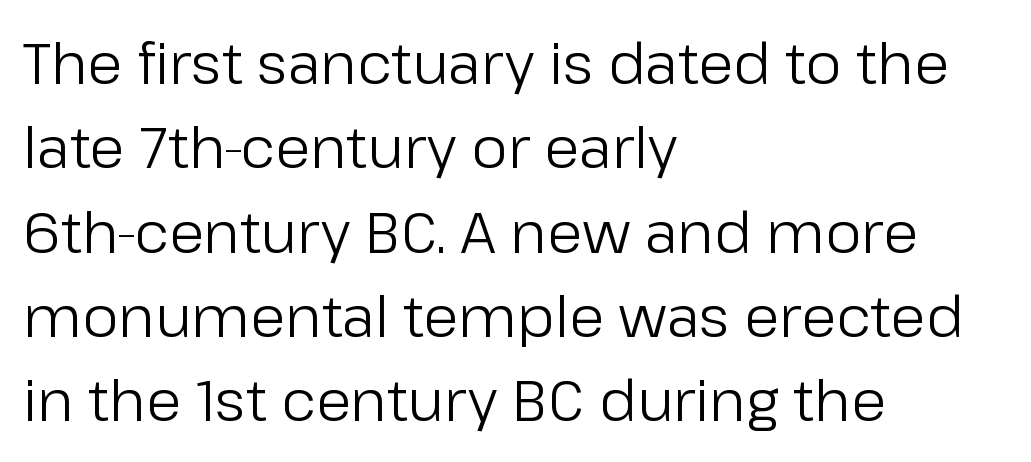
The face used here is rendered with its standard letterfit. Unmarked baselines from the first word to the last. You can tell it's not italic because the verticals are truly vertical. The font family rendered here belongs to the sans-serif group.
